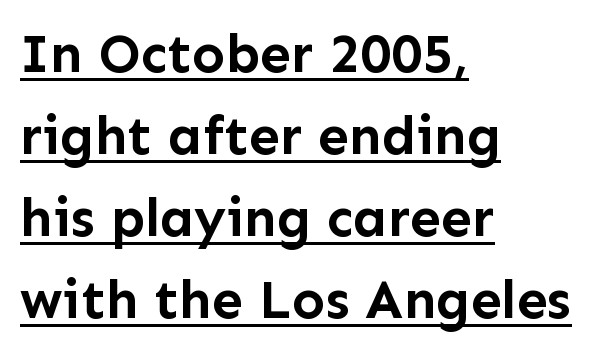
Q: Is the text bold? A: Yes.
Q: Is the text italic (slanted)? A: No, it is upright.
Q: Is the typeface a serif or a sans-serif typeface? A: Sans-serif.
Q: Is the text underlined? A: Yes.
Q: How is the paragraph aligned? A: Left-aligned.
Q: Is the spacing between letters normal or unusually wide? A: Normal.
Q: Is the spacing between lines tight, normal or loose? A: Normal.
Q: Width (condensed, normal, or wide)? A: Normal.
Q: Stroke contrast? A: Low.
Q: x-height? A: Medium.
Q: Monospaced? A: No.
